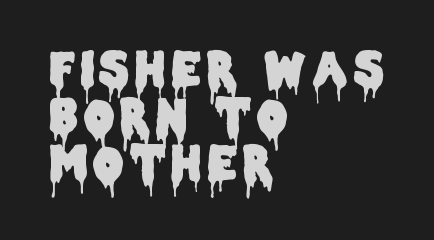
These lines were composed using upright roman letters. Proportional: the letters do not fall into vertical columns. The foot of each line stays bare and open. Does the leading feel generous? Not at all — it's pinched. Classification — sans serif.
